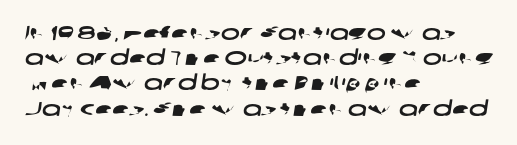
The image shows 20 px text type; set left-aligned, normal line spacing (1.26x), normal letter spacing, not underlined.
